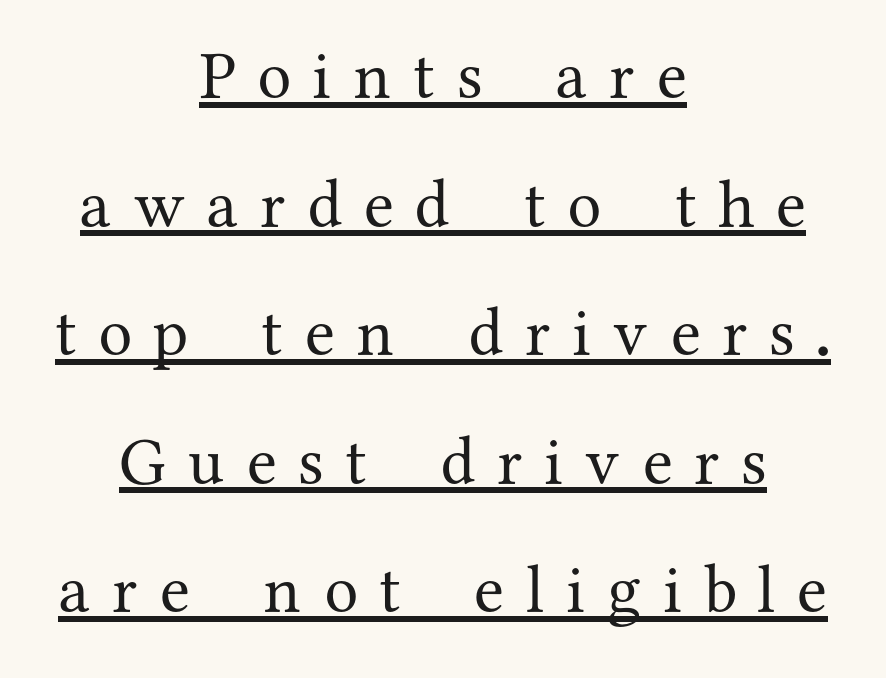
{"serif": "yes", "italic": "no", "bold": "no", "weight": "regular", "width": "normal", "stroke_contrast": "medium", "x_height": "medium", "monospaced": "no", "underline": "yes", "align": "center", "line_spacing_ratio": 1.89, "letter_spacing": "wide", "letter_spacing_em": 0.32, "glyph_px": 68}
